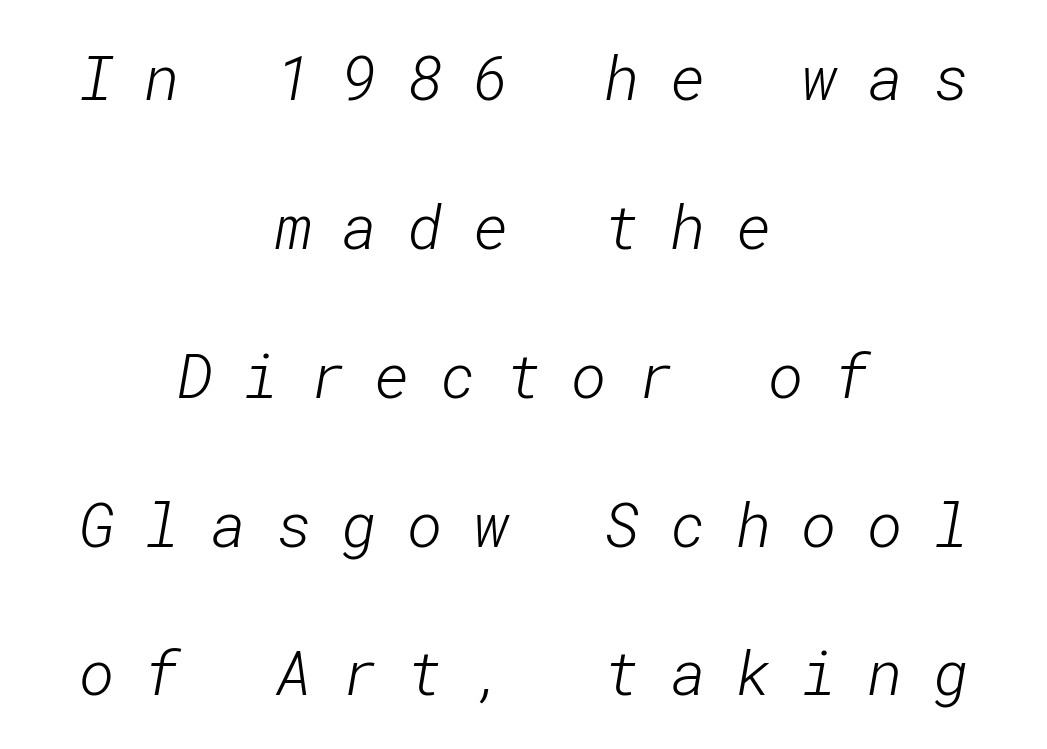
The image shows 61 px light sans-serif type; set centered, loose line spacing (2.44x), unusually wide letter spacing (+0.49 em), not underlined; low stroke contrast and a medium x-height.
